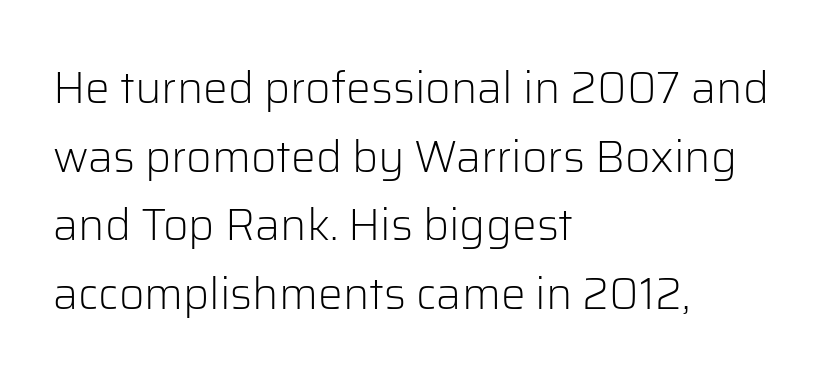
{"serif": "no", "italic": "no", "bold": "no", "weight": "light", "width": "normal", "stroke_contrast": "low", "x_height": "medium", "monospaced": "no", "underline": "no", "align": "left", "line_spacing": "normal", "line_spacing_ratio": 1.56, "letter_spacing": "normal", "letter_spacing_em": 0.0, "glyph_px": 44}
